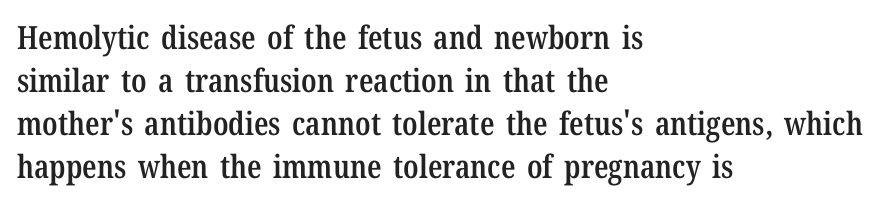
{"serif": "yes", "italic": "no", "bold": "semi", "weight": "semibold", "width": "condensed", "stroke_contrast": "low", "x_height": "medium", "monospaced": "no", "underline": "no", "align": "left", "line_spacing": "normal", "line_spacing_ratio": 1.34, "letter_spacing": "normal", "letter_spacing_em": 0.0, "glyph_px": 32}
